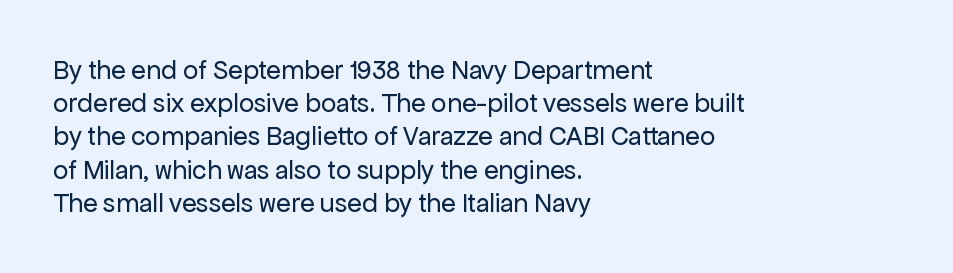
{"italic": "no", "bold": "no", "underline": "no", "align": "left", "line_spacing_ratio": 1.23, "letter_spacing": "normal", "letter_spacing_em": 0.0, "glyph_px": 27}
